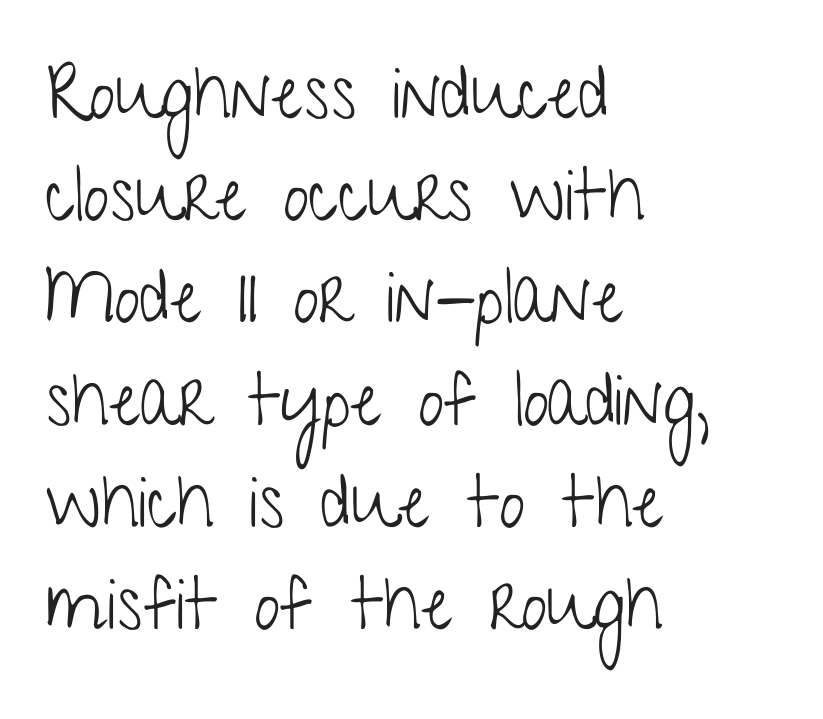
{"serif": "no", "italic": "no", "bold": "no", "weight": "light", "width": "condensed", "stroke_contrast": "low", "x_height": "medium", "monospaced": "no", "underline": "no", "align": "left", "line_spacing": "normal", "line_spacing_ratio": 1.4, "letter_spacing": "normal", "letter_spacing_em": 0.0, "glyph_px": 73}
